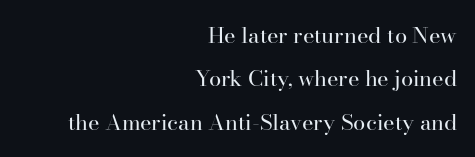
The image shows 22 px text type, upright; set right-aligned, loose line spacing (1.97x), normal letter spacing, not underlined.
